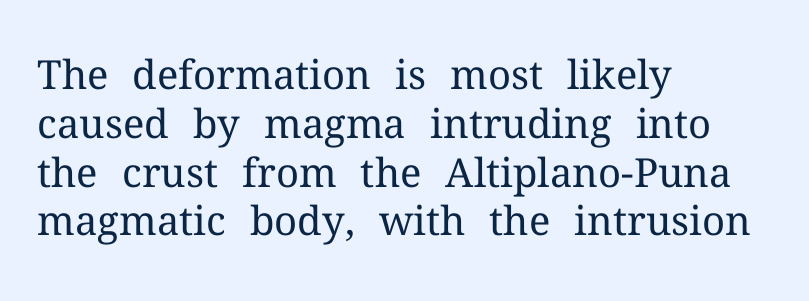
{"serif": "yes", "italic": "no", "bold": "no", "weight": "regular", "width": "normal", "stroke_contrast": "medium", "x_height": "medium", "monospaced": "no", "underline": "no", "align": "left", "line_spacing_ratio": 1.22, "letter_spacing": "normal", "letter_spacing_em": 0.0, "glyph_px": 40}
